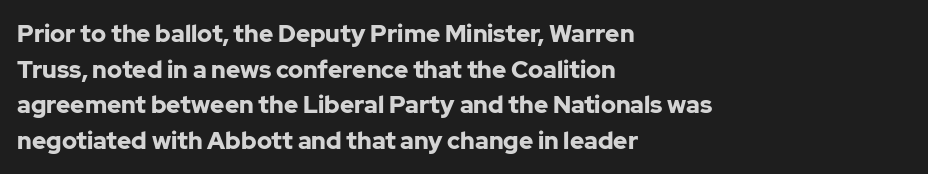
{"italic": "no", "bold": "yes", "underline": "no", "align": "left", "line_spacing": "normal", "line_spacing_ratio": 1.48, "letter_spacing": "normal", "letter_spacing_em": 0.0, "glyph_px": 24}
